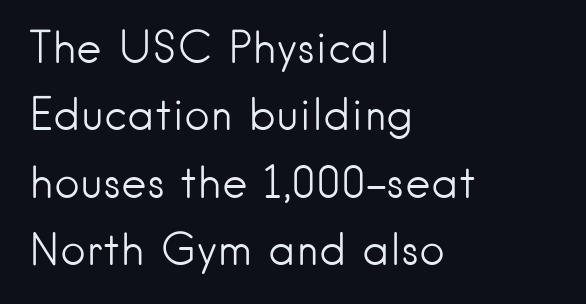
{"serif": "no", "italic": "no", "bold": "no", "weight": "light", "width": "normal", "stroke_contrast": "low", "x_height": "small", "monospaced": "no", "underline": "no", "align": "left", "line_spacing": "normal", "line_spacing_ratio": 1.53, "letter_spacing": "normal", "letter_spacing_em": 0.0, "glyph_px": 44}
